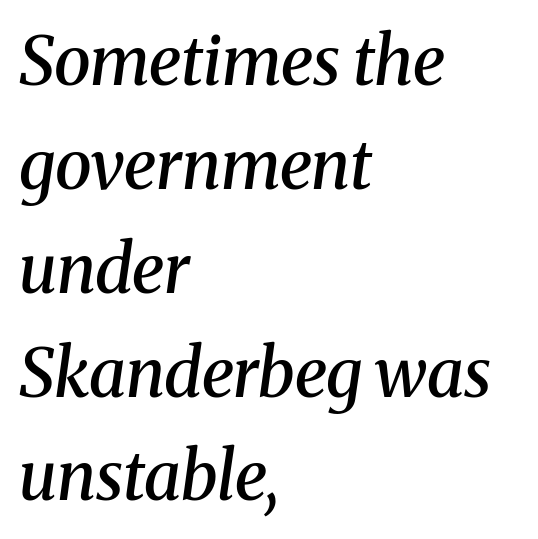
The image shows 67 px semibold serif type, italic (leaning right); set left-aligned, normal line spacing (1.55x), normal letter spacing, not underlined; medium stroke contrast and a medium x-height.
